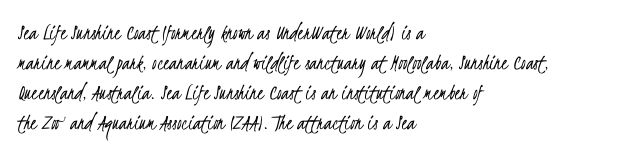
The face used here is rendered with its standard letterfit. Underline: absent. Line beginnings align vertically; line endings do not. Unbolded letterforms with no extra heft. Line spacing here is normal.
